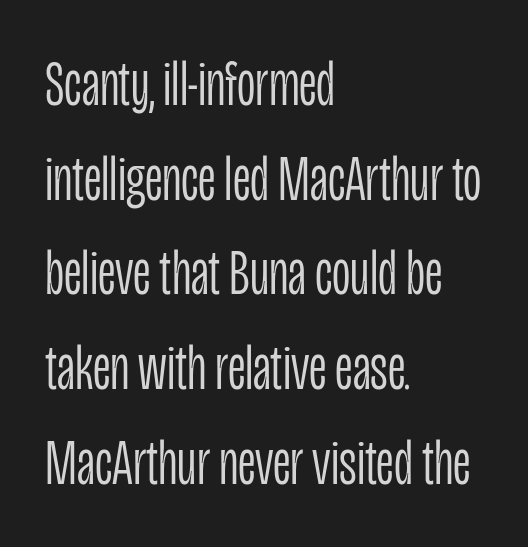
The image shows 64 px light, condensed sans-serif type, upright; set left-aligned, normal line spacing (1.48x), normal letter spacing, not underlined; low stroke contrast and a large x-height.
